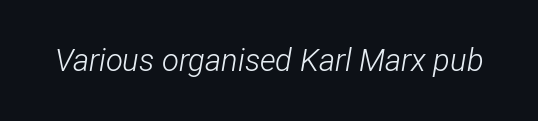
Q: Is the text bold? A: No.
Q: Is the text italic (slanted)? A: Yes, it leans right by about 12 degrees.
Q: Is the text underlined? A: No.
Q: Is the spacing between letters normal or unusually wide? A: Normal.
Q: Width (condensed, normal, or wide)? A: Condensed.
Q: Stroke contrast? A: Low.
Q: x-height? A: Medium.
Q: Monospaced? A: No.
